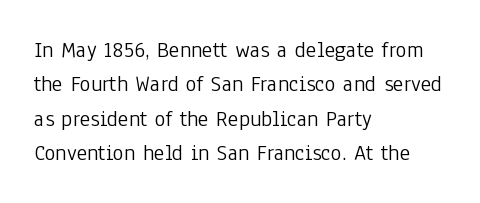
{"italic": "no", "bold": "no", "underline": "no", "align": "left", "line_spacing": "normal", "line_spacing_ratio": 1.5, "letter_spacing": "normal", "letter_spacing_em": 0.0, "glyph_px": 23}
